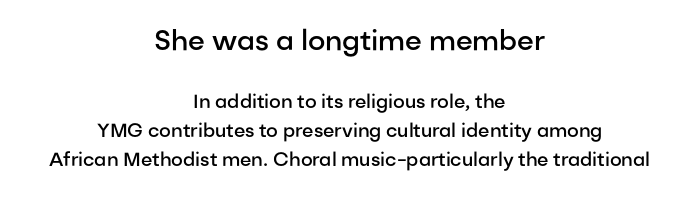
{"serif": "no", "italic": "no", "bold": "semi", "weight": "semibold", "width": "normal", "stroke_contrast": "low", "x_height": "medium", "monospaced": "no", "underline": "no", "align": "center", "line_spacing": "normal", "line_spacing_ratio": 1.53, "letter_spacing": "normal", "letter_spacing_em": 0.0, "larger_block": "first", "size_ratio": 1.47, "glyph_px": 28}
